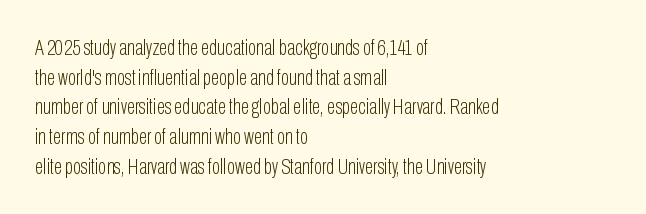
Q: Is the text bold? A: No.
Q: Is the text italic (slanted)? A: No, it is upright.
Q: Is the text underlined? A: No.
Q: How is the paragraph aligned? A: Left-aligned.
Q: Is the spacing between letters normal or unusually wide? A: Normal.
Q: Is the spacing between lines tight, normal or loose? A: Normal.
